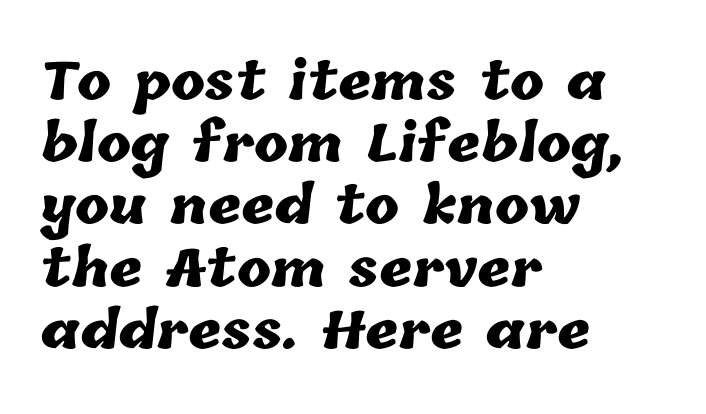
The image shows 51 px heavy type; set left-aligned, line spacing 1.22x, normal letter spacing, not underlined; low stroke contrast and a medium x-height.
